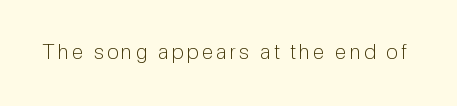
Nope, not italic — everything's standing straight. Weight: regular or lighter. This rendering features lettering with no underline.
